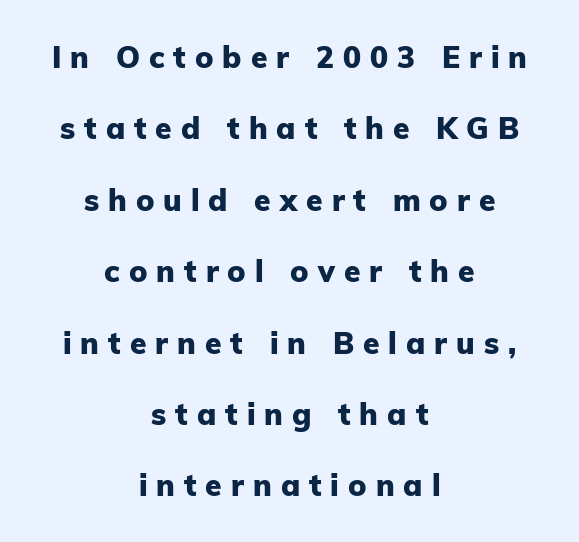
Q: Is the text bold? A: Yes.
Q: Is the text italic (slanted)? A: No, it is upright.
Q: Is the typeface a serif or a sans-serif typeface? A: Sans-serif.
Q: Is the text underlined? A: No.
Q: How is the paragraph aligned? A: Centered.
Q: Is the spacing between letters normal or unusually wide? A: Unusually wide.
Q: Is the spacing between lines tight, normal or loose? A: Loose.
Q: Width (condensed, normal, or wide)? A: Normal.
Q: Stroke contrast? A: Low.
Q: x-height? A: Medium.
Q: Monospaced? A: No.
